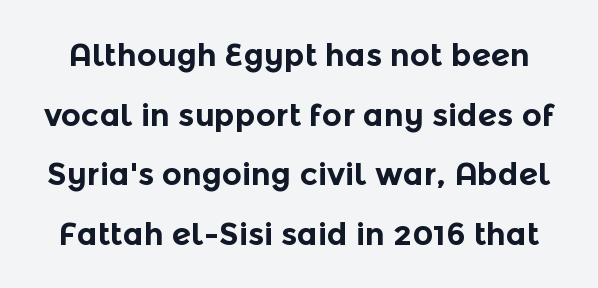
{"serif": "no", "italic": "no", "bold": "yes", "weight": "bold", "width": "normal", "x_height": "medium", "monospaced": "no", "underline": "no", "line_spacing": "loose", "line_spacing_ratio": 1.92, "letter_spacing": "normal", "letter_spacing_em": 0.0, "glyph_px": 31}
